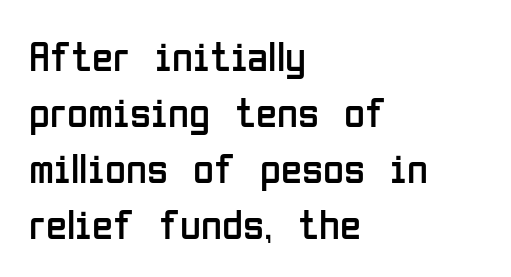
Q: Is the text bold? A: No.
Q: Is the text italic (slanted)? A: No, it is upright.
Q: Is the typeface a serif or a sans-serif typeface? A: Sans-serif.
Q: Is the text underlined? A: No.
Q: How is the paragraph aligned? A: Left-aligned.
Q: Is the spacing between letters normal or unusually wide? A: Normal.
Q: Is the spacing between lines tight, normal or loose? A: Normal.
Q: Width (condensed, normal, or wide)? A: Condensed.
Q: Stroke contrast? A: Low.
Q: x-height? A: Medium.
Q: Monospaced? A: No.
